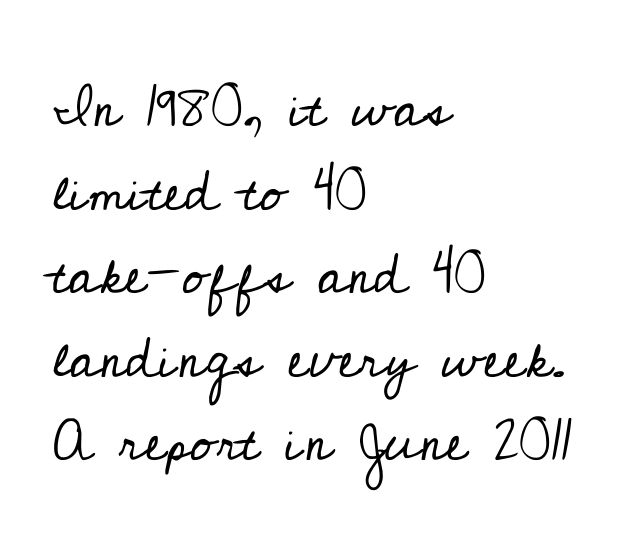
Q: Is the text bold? A: No.
Q: Is the text italic (slanted)? A: Yes.
Q: Is the typeface a serif or a sans-serif typeface? A: Serif.
Q: Is the text underlined? A: No.
Q: How is the paragraph aligned? A: Left-aligned.
Q: Is the spacing between letters normal or unusually wide? A: Normal.
Q: Is the spacing between lines tight, normal or loose? A: Normal.
Q: Width (condensed, normal, or wide)? A: Normal.
Q: Stroke contrast? A: Low.
Q: x-height? A: Small.
Q: Monospaced? A: No.
